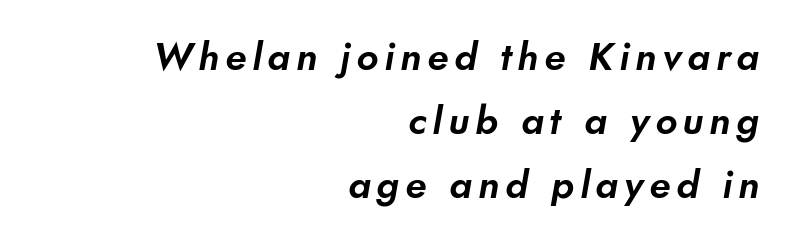
{"serif": "no", "width": "normal", "stroke_contrast": "low", "x_height": "small", "monospaced": "no", "underline": "no", "align": "right", "line_spacing": "normal", "line_spacing_ratio": 1.64, "glyph_px": 39}
